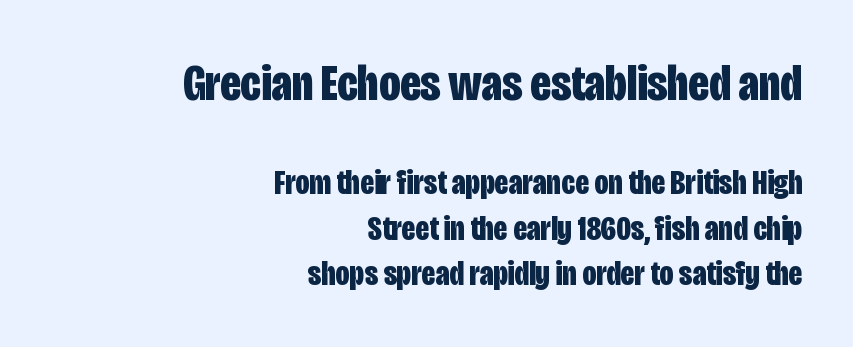
Q: Is the text bold? A: Yes.
Q: Is the text italic (slanted)? A: No, it is upright.
Q: Is the typeface a serif or a sans-serif typeface? A: Sans-serif.
Q: Is the text underlined? A: No.
Q: How is the paragraph aligned? A: Right-aligned.
Q: Is the spacing between letters normal or unusually wide? A: Normal.
Q: Is the spacing between lines tight, normal or loose? A: Normal.
Q: Which block of text is set in a larger size, the first (top) or the second (bottom)? A: The first (top) one.
Q: Width (condensed, normal, or wide)? A: Condensed.
Q: Stroke contrast? A: Low.
Q: x-height? A: Large.
Q: Monospaced? A: No.
